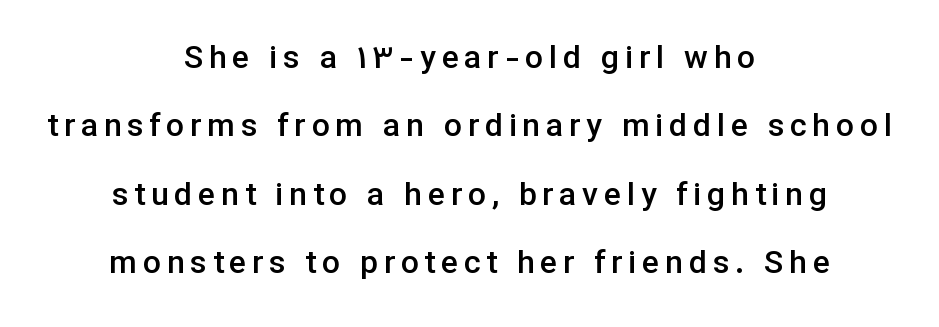
{"serif": "no", "italic": "no", "bold": "semi", "weight": "semibold", "width": "normal", "stroke_contrast": "low", "x_height": "medium", "monospaced": "no", "underline": "no", "align": "center", "line_spacing": "loose", "line_spacing_ratio": 2.14, "glyph_px": 32}
